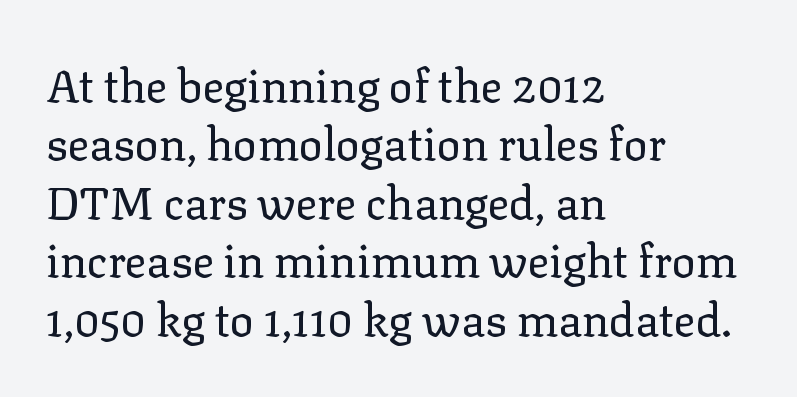
The image shows 45 px regular-weight serif type, upright; set left-aligned, normal line spacing (1.3x), normal letter spacing, not underlined; low stroke contrast and a medium x-height.
